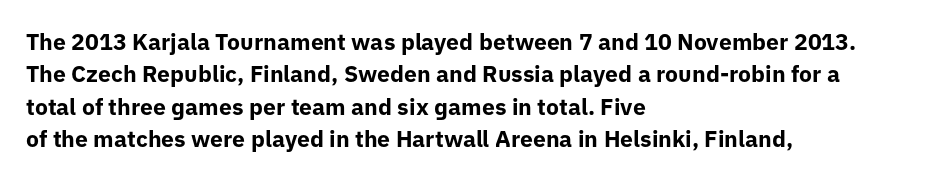
The image shows 23 px bold type, upright; set left-aligned, normal line spacing (1.41x), normal letter spacing, not underlined.
